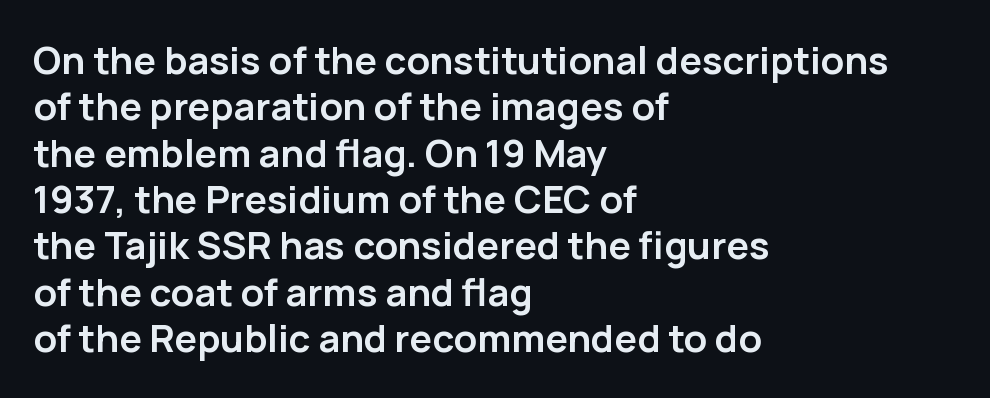
Q: Is the text bold? A: Yes.
Q: Is the text italic (slanted)? A: No, it is upright.
Q: Is the typeface a serif or a sans-serif typeface? A: Sans-serif.
Q: Is the text underlined? A: No.
Q: How is the paragraph aligned? A: Left-aligned.
Q: Is the spacing between letters normal or unusually wide? A: Normal.
Q: Width (condensed, normal, or wide)? A: Normal.
Q: Stroke contrast? A: Low.
Q: x-height? A: Medium.
Q: Monospaced? A: No.
